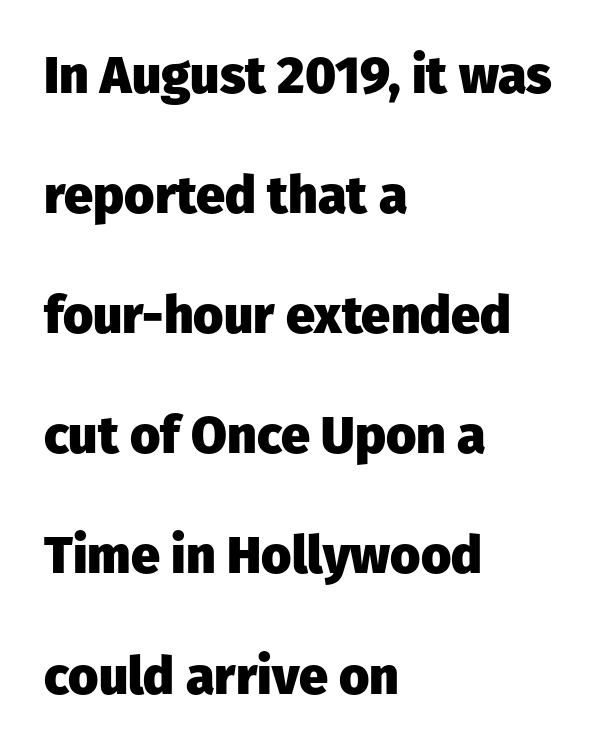
The image shows 52 px heavy sans-serif type, upright; set left-aligned, loose line spacing (2.31x), normal letter spacing, not underlined; low stroke contrast and a medium x-height.
